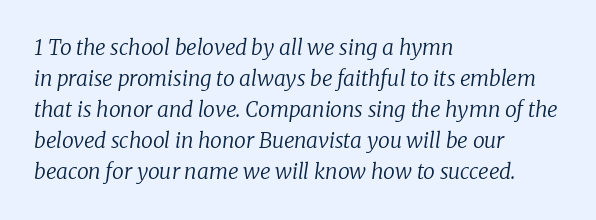
Q: Is the text bold? A: No.
Q: Is the text italic (slanted)? A: Yes, it leans right by about 8 degrees.
Q: Is the text underlined? A: No.
Q: How is the paragraph aligned? A: Left-aligned.
Q: Is the spacing between letters normal or unusually wide? A: Normal.
Q: Is the spacing between lines tight, normal or loose? A: Normal.
